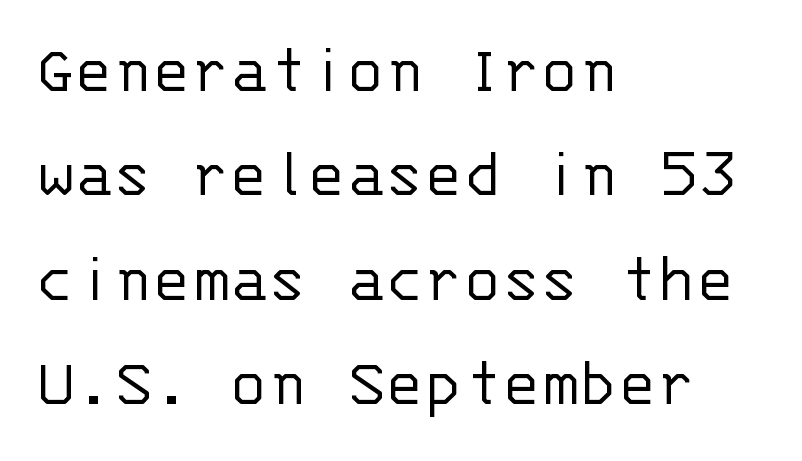
Characters remain perfectly vertical along every line. The type is set solid horizontally, with unmodified tracking. The lines in this sample share a left origin and differ only in where they stop. A typesetter would call this leading conventional body-copy spacing. Stems here are at most as thick as an everyday book face. No word sits above an underline.
